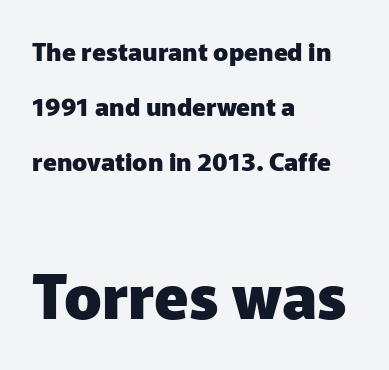
{"serif": "no", "italic": "no", "bold": "yes", "weight": "heavy", "width": "normal", "stroke_contrast": "low", "x_height": "medium", "monospaced": "no", "underline": "no", "align": "left", "line_spacing": "loose", "line_spacing_ratio": 2.21, "letter_spacing": "normal", "letter_spacing_em": 0.0, "larger_block": "second", "size_ratio": 2.48, "glyph_px": 62}
